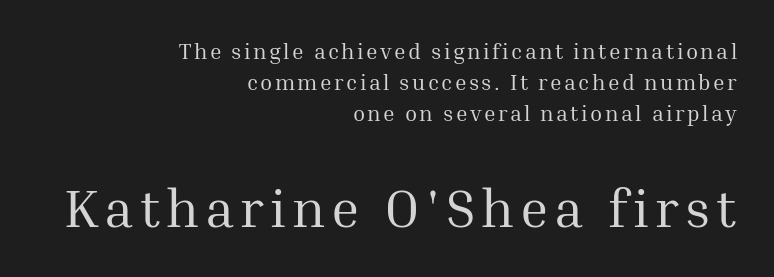
{"serif": "yes", "italic": "no", "bold": "no", "weight": "regular", "width": "normal", "stroke_contrast": "medium", "x_height": "medium", "monospaced": "no", "underline": "no", "align": "right", "line_spacing": "normal", "line_spacing_ratio": 1.42, "larger_block": "second", "size_ratio": 2.45, "glyph_px": 54}
